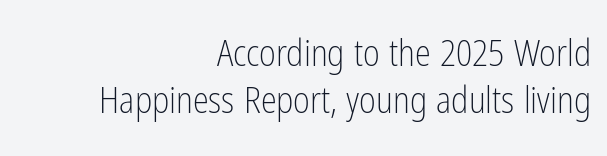
{"serif": "no", "italic": "no", "bold": "no", "weight": "light", "width": "condensed", "stroke_contrast": "low", "x_height": "medium", "monospaced": "no", "underline": "no", "align": "right", "line_spacing": "normal", "line_spacing_ratio": 1.3, "letter_spacing": "normal", "letter_spacing_em": 0.0, "glyph_px": 36}
